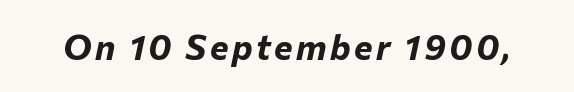
There's an unmistakable incline to the writing here. A clean baseline with only descenders dipping below it. Weight check: bold — yes, fully. Spacing verdict: proportional, widths tailored to each character.
